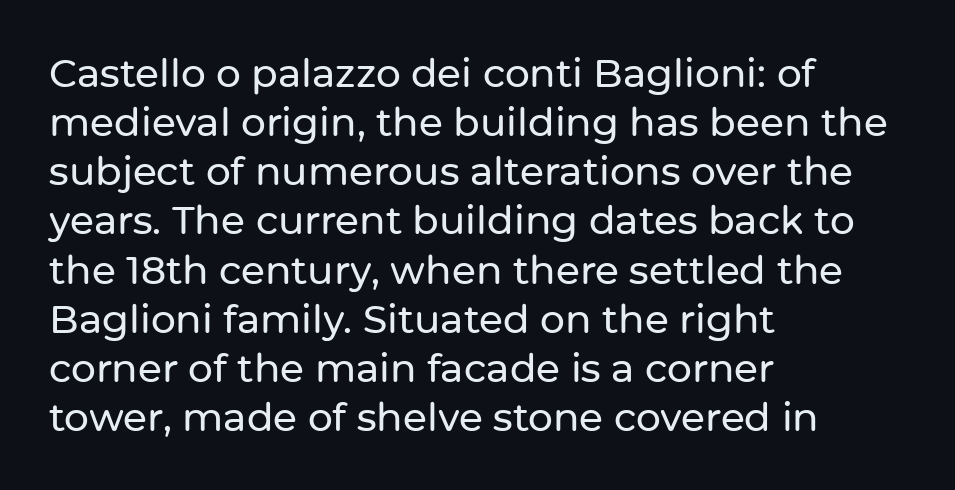
Q: Is the text italic (slanted)? A: No, it is upright.
Q: Is the typeface a serif or a sans-serif typeface? A: Sans-serif.
Q: Is the text underlined? A: No.
Q: How is the paragraph aligned? A: Left-aligned.
Q: Is the spacing between letters normal or unusually wide? A: Normal.
Q: Is the spacing between lines tight, normal or loose? A: Normal.
Q: Width (condensed, normal, or wide)? A: Normal.
Q: Stroke contrast? A: Low.
Q: x-height? A: Medium.
Q: Monospaced? A: No.
